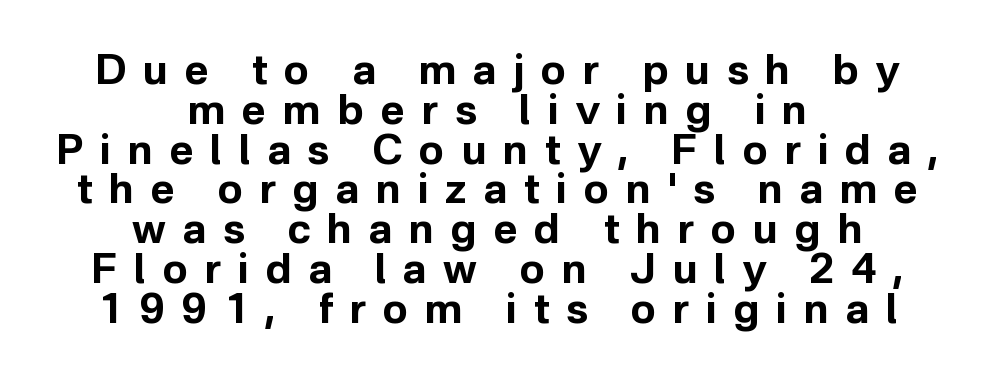
Observe the wide spacing: letters keep a clear distance from each other. When letters stand straight like this, we call the style roman or upright. These words are printed bold, with thick strokes throughout. The letters advance in unequal steps, a hallmark of proportional type. Centered paragraph, ragged on both sides.
